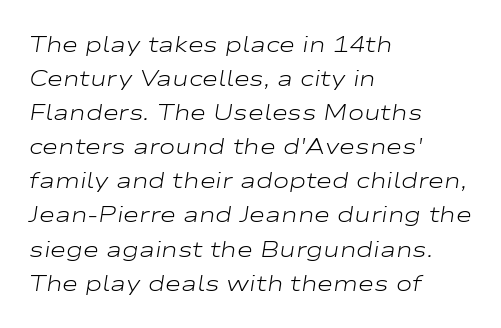
Q: Is the text bold? A: No.
Q: Is the text italic (slanted)? A: Yes, it leans right by about 9 degrees.
Q: Is the text underlined? A: No.
Q: How is the paragraph aligned? A: Left-aligned.
Q: Is the spacing between letters normal or unusually wide? A: Normal.
Q: Is the spacing between lines tight, normal or loose? A: Normal.
